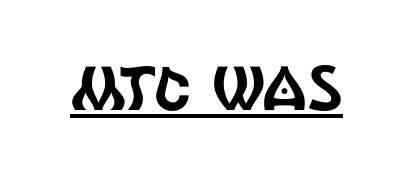
Q: Is the text italic (slanted)? A: No, it is upright.
Q: Is the typeface a serif or a sans-serif typeface? A: Sans-serif.
Q: Is the text underlined? A: Yes.
Q: Is the spacing between letters normal or unusually wide? A: Normal.
Q: Width (condensed, normal, or wide)? A: Condensed.
Q: x-height? A: Large.
Q: Monospaced? A: No.
